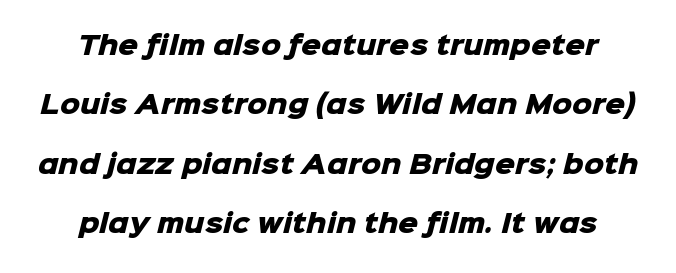
No extra tracking has been applied to these lines. What weight is shown? A full bold with thick strokes. Notice the wide empty band between every row — that's loose leading. The words here are not underlined.
